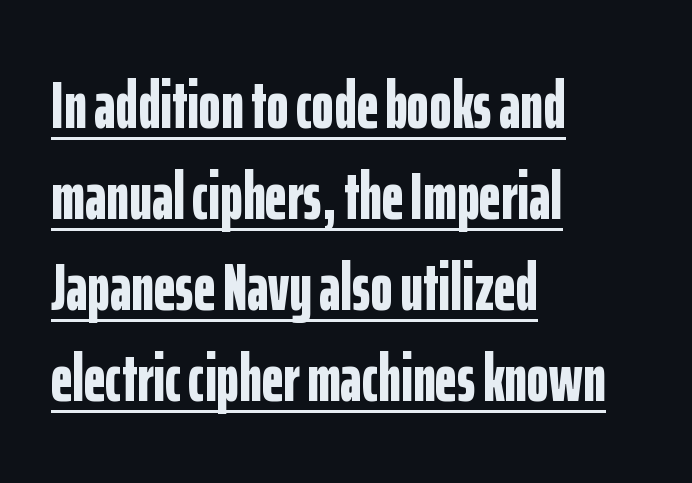
{"serif": "no", "italic": "no", "bold": "yes", "weight": "bold", "width": "condensed", "stroke_contrast": "low", "x_height": "medium", "monospaced": "no", "underline": "yes", "align": "left", "line_spacing": "normal", "line_spacing_ratio": 1.36, "letter_spacing": "normal", "letter_spacing_em": 0.0, "glyph_px": 67}
